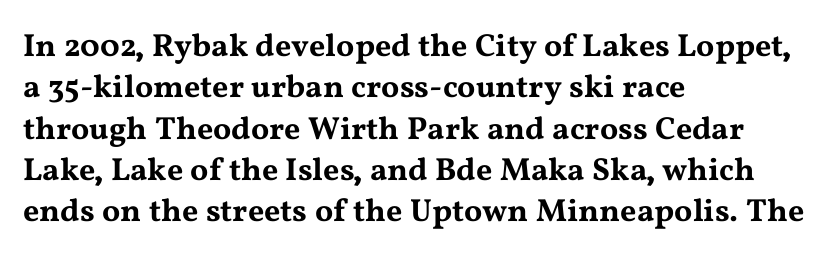
{"serif": "yes", "italic": "no", "width": "wide", "stroke_contrast": "medium", "x_height": "medium", "monospaced": "no", "underline": "no", "align": "left", "line_spacing": "normal", "line_spacing_ratio": 1.29, "letter_spacing": "normal", "letter_spacing_em": 0.0, "glyph_px": 32}
